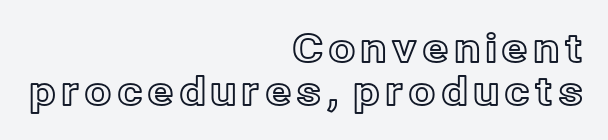
Line ends are locked; line starts wander. The typography opts for an upright posture over an oblique one. Closely set lines give the paragraph a compact silhouette. The rendering uses natural spacing where letterforms have individual widths. Glance below the letters and you will spot only blank space.
